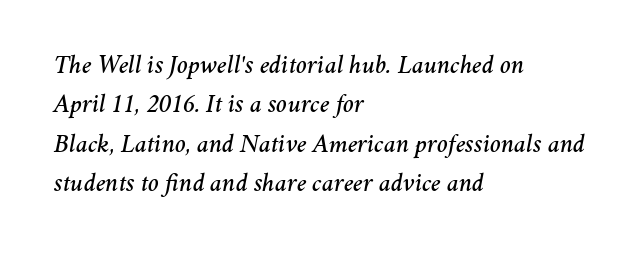
The image shows 26 px text type, italic (leaning right); set left-aligned, normal line spacing (1.51x), normal letter spacing, not underlined.
